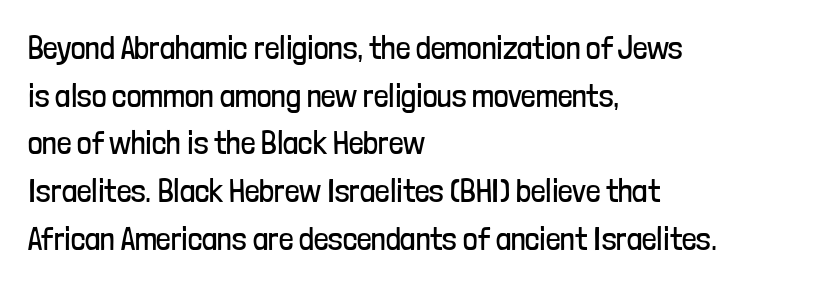
The image shows 32 px regular-weight, condensed sans-serif type, upright; set left-aligned, normal line spacing (1.49x), normal letter spacing, not underlined; low stroke contrast and a medium x-height.
